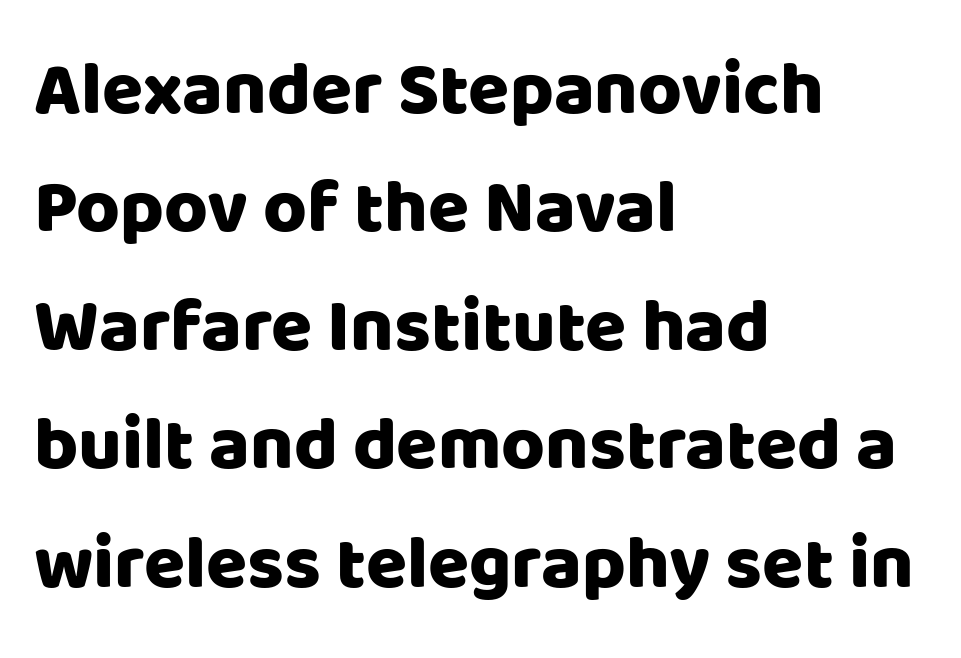
The image shows 75 px sans-serif type, upright; set left-aligned, normal line spacing (1.58x), normal letter spacing, not underlined; low stroke contrast and a large x-height.
